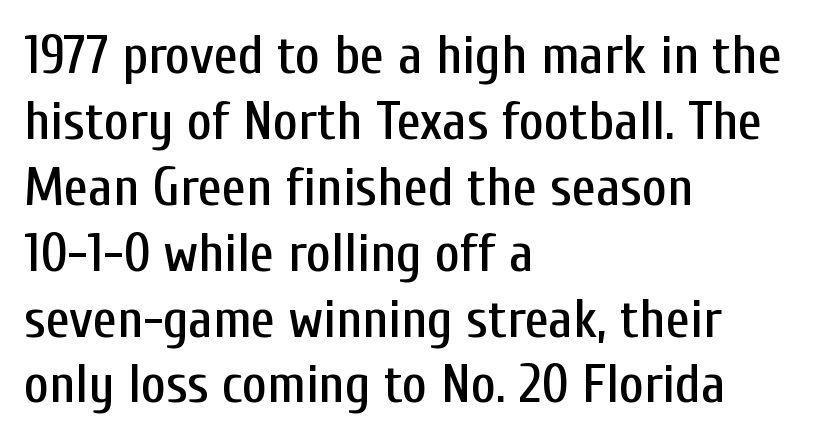
The paragraph shown leans on its left margin. Characters remain perfectly vertical along every line. How are the letters spaced? Ordinarily, with no added tracking. The string is rendered with underlining switched off.
